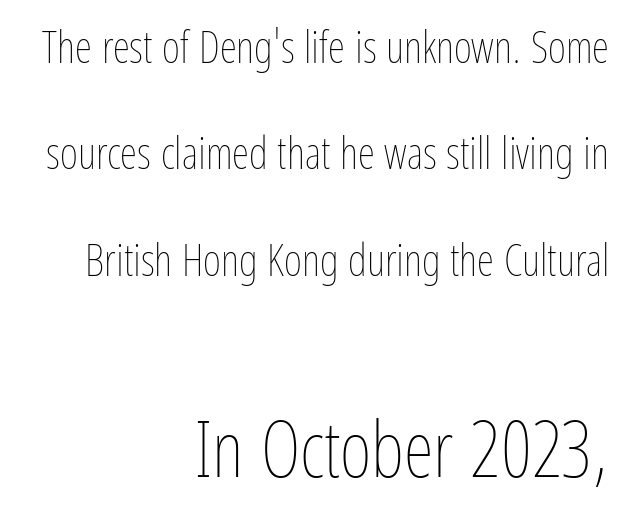
Spacing between characters is what you'd get straight out of the box. The lines in this sample share a right terminus and differ only in where they begin. In this sample the second text group is rendered at the bigger scale. The letterforms sit at book weight or below. Bare-footed words on every line.
